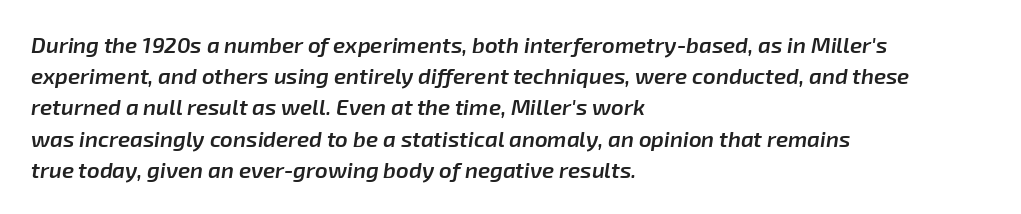
The passage shown leans; its letterforms are oblique. Horizontal alignment here is leftward, the default for most running prose. These words are printed semibold, heavier than regular yet not bold. Here the glyphs are tracked normally, forming tight word shapes.
